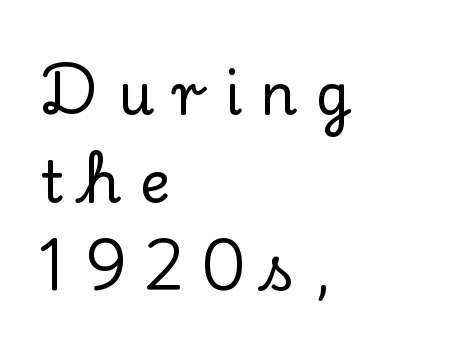
The image shows 57 px serif type, upright; set left-aligned, normal line spacing (1.54x), unusually wide letter spacing (+0.33 em), not underlined; low stroke contrast and a small x-height.
